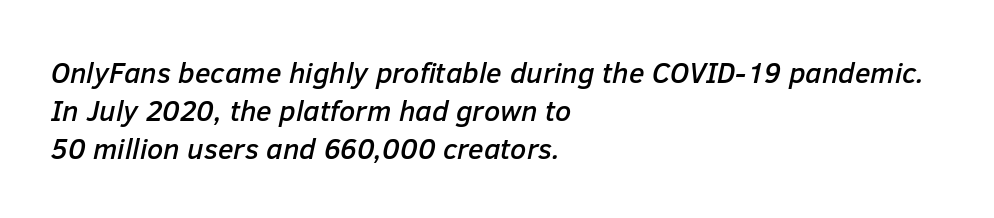
Q: Is the text italic (slanted)? A: Yes, it leans right by about 12 degrees.
Q: Is the text underlined? A: No.
Q: How is the paragraph aligned? A: Left-aligned.
Q: Is the spacing between letters normal or unusually wide? A: Normal.
Q: Is the spacing between lines tight, normal or loose? A: Normal.
Q: Width (condensed, normal, or wide)? A: Normal.
Q: Stroke contrast? A: Low.
Q: x-height? A: Medium.
Q: Monospaced? A: No.
